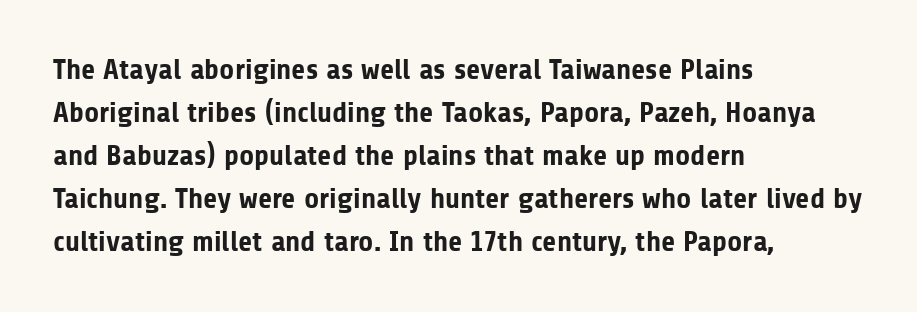
{"serif": "no", "italic": "no", "bold": "yes", "weight": "bold", "width": "normal", "stroke_contrast": "low", "x_height": "medium", "monospaced": "no", "underline": "no", "align": "left", "line_spacing": "normal", "line_spacing_ratio": 1.48, "letter_spacing": "normal", "letter_spacing_em": 0.0, "glyph_px": 29}
